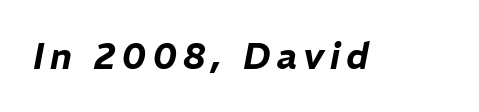
Q: Is the text italic (slanted)? A: Yes, it leans right by about 11 degrees.
Q: Is the text underlined? A: No.
Q: Width (condensed, normal, or wide)? A: Normal.
Q: Stroke contrast? A: Low.
Q: x-height? A: Medium.
Q: Monospaced? A: No.
